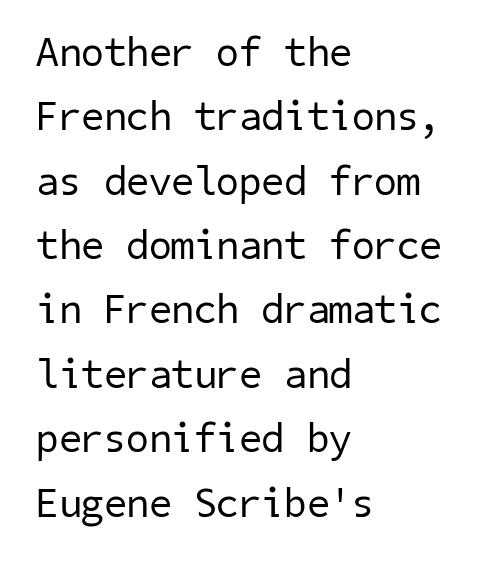
{"serif": "no", "bold": "no", "weight": "regular", "width": "normal", "stroke_contrast": "low", "x_height": "medium", "underline": "no", "align": "left", "line_spacing": "normal", "line_spacing_ratio": 1.57, "letter_spacing": "normal", "letter_spacing_em": 0.0, "glyph_px": 41}
